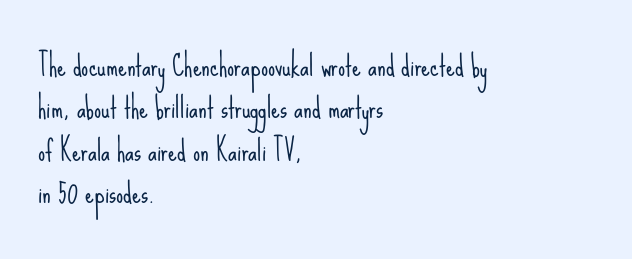
Q: Is the text bold? A: No.
Q: Is the text italic (slanted)? A: No, it is upright.
Q: Is the typeface a serif or a sans-serif typeface? A: Sans-serif.
Q: Is the text underlined? A: No.
Q: How is the paragraph aligned? A: Left-aligned.
Q: Is the spacing between letters normal or unusually wide? A: Normal.
Q: Is the spacing between lines tight, normal or loose? A: Normal.
Q: Width (condensed, normal, or wide)? A: Condensed.
Q: Stroke contrast? A: Low.
Q: x-height? A: Small.
Q: Monospaced? A: No.
